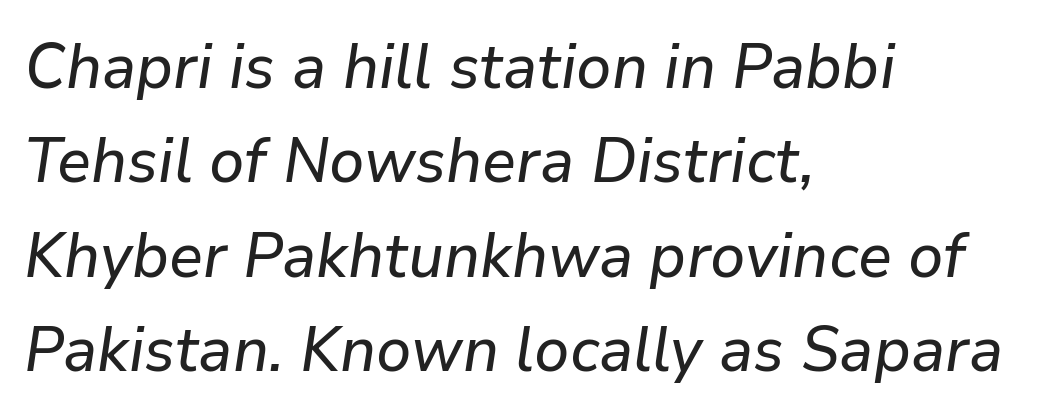
Q: Is the text italic (slanted)? A: Yes, it leans right by about 9 degrees.
Q: Is the text underlined? A: No.
Q: How is the paragraph aligned? A: Left-aligned.
Q: Is the spacing between letters normal or unusually wide? A: Normal.
Q: Is the spacing between lines tight, normal or loose? A: Normal.
Q: Width (condensed, normal, or wide)? A: Normal.
Q: Stroke contrast? A: Low.
Q: x-height? A: Medium.
Q: Monospaced? A: No.
